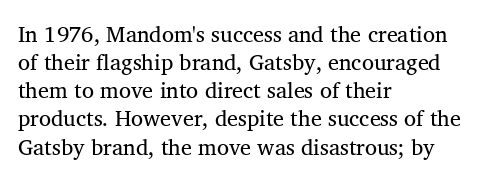
The image shows 22 px text type, upright; set left-aligned, normal line spacing (1.28x), normal letter spacing, not underlined.
